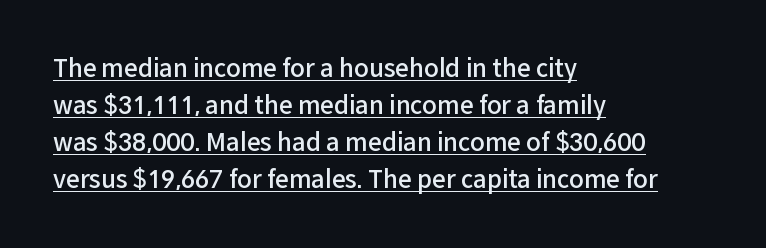
Observe the ordinary spacing: letters are neighbours, not strangers. Line starts are locked; line ends wander. In terms of leading, this rendering sits right in the middle. If you drew a line through each stem, it would be perfectly vertical.
